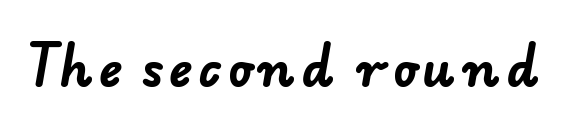
{"serif": "no", "bold": "yes", "weight": "bold", "width": "normal", "stroke_contrast": "low", "x_height": "small", "monospaced": "no", "underline": "no", "glyph_px": 49}
